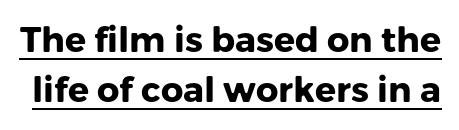
The image shows 35 px heavy sans-serif type, upright; set normal line spacing (1.44x), normal letter spacing, underlined; low stroke contrast and a medium x-height.
